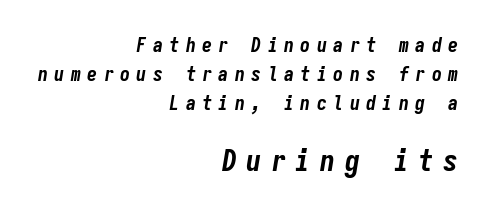
Reading down the column, the eye jumps a familiar distance to each next line. The face used here is monospaced, like something from a code editor. The face used here appears at its bigger size in the lower chunk. Compared with ordinary roman type, these characters are visibly tilted. The space directly below the letters is spotless.
